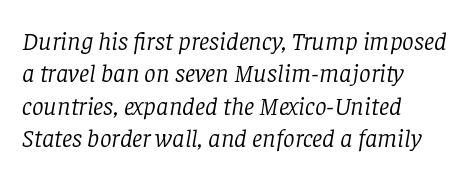
{"italic": "yes", "lean": "right", "slant_degrees": 8, "bold": "no", "underline": "no", "align": "left", "line_spacing": "normal", "line_spacing_ratio": 1.25, "letter_spacing": "normal", "letter_spacing_em": 0.0, "glyph_px": 26}
